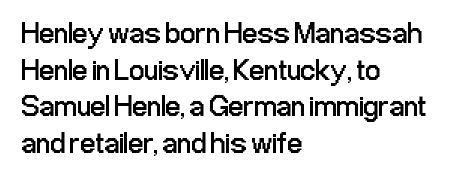
The weight tops out at a normal text grade. Does the copy run flush right? No — it runs flush left. A sans-serif font was chosen for this passage. A roman cut, with each character standing at attention. The letterforms sit shoulder to shoulder at normal distance.
